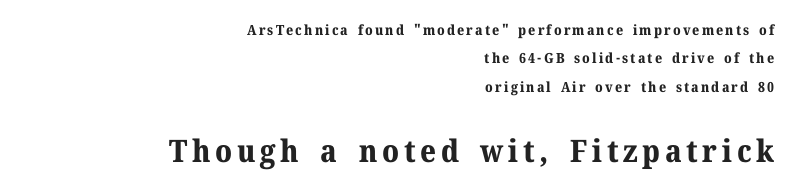
Right-aligned paragraph, ragged on the left. This sample has the flowing, uneven cadence of proportional lettering. Check where the strokes stop: tiny serifs finish them off. Notice the wide empty band between every row — that's loose leading. A full-strength bold gives these letters their thick strokes.
